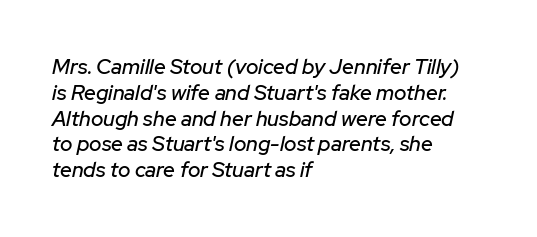
Check the space under the baseline: it is left empty. Each line starts at the same left margin while the right side varies. Tracking here is standard; glyphs follow each other at the usual distance. Would a proofreader flag this as italicized? Yes.
